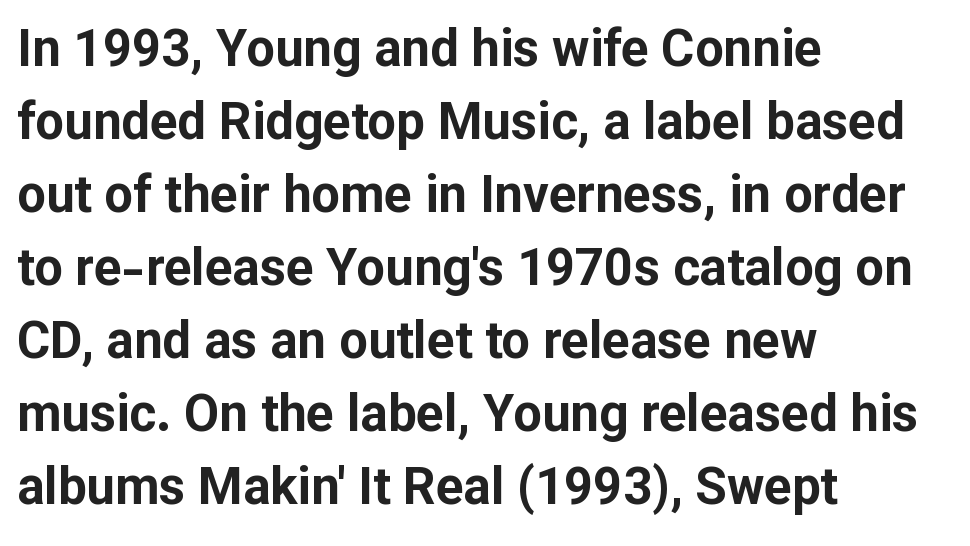
{"serif": "no", "italic": "no", "bold": "yes", "weight": "bold", "width": "normal", "stroke_contrast": "low", "x_height": "medium", "monospaced": "no", "underline": "no", "align": "left", "line_spacing": "normal", "line_spacing_ratio": 1.43, "letter_spacing": "normal", "letter_spacing_em": 0.0, "glyph_px": 51}
